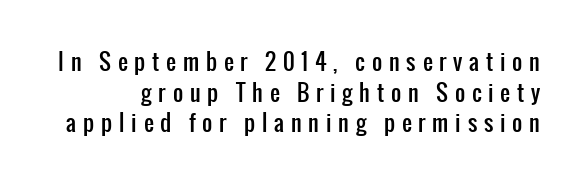
Q: Is the text italic (slanted)? A: No, it is upright.
Q: Is the text underlined? A: No.
Q: Is the spacing between letters normal or unusually wide? A: Unusually wide.
Q: Is the spacing between lines tight, normal or loose? A: Normal.
